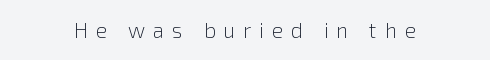
The image shows 21 px text type, upright; set centered, unusually wide letter spacing (+0.38 em), not underlined.
